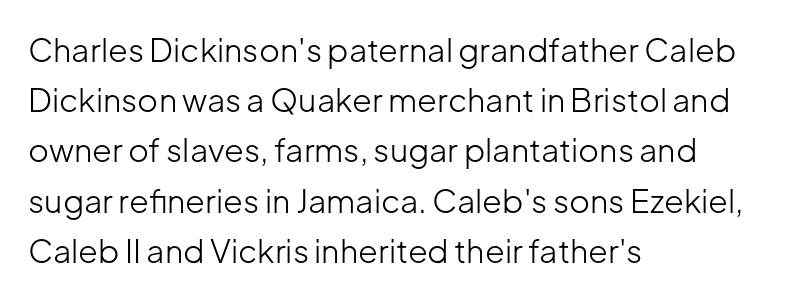
Q: Is the text bold? A: No.
Q: Is the text italic (slanted)? A: No, it is upright.
Q: Is the typeface a serif or a sans-serif typeface? A: Sans-serif.
Q: Is the text underlined? A: No.
Q: How is the paragraph aligned? A: Left-aligned.
Q: Is the spacing between letters normal or unusually wide? A: Normal.
Q: Is the spacing between lines tight, normal or loose? A: Normal.
Q: Width (condensed, normal, or wide)? A: Normal.
Q: Stroke contrast? A: Low.
Q: x-height? A: Medium.
Q: Monospaced? A: No.
